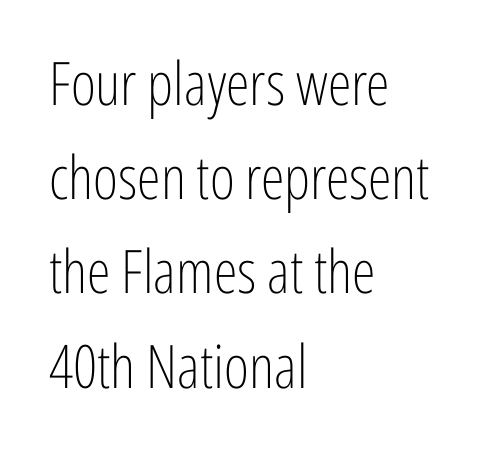
The image shows 60 px light, condensed sans-serif type, upright; set left-aligned, normal line spacing (1.57x), normal letter spacing, not underlined; low stroke contrast and a medium x-height.
